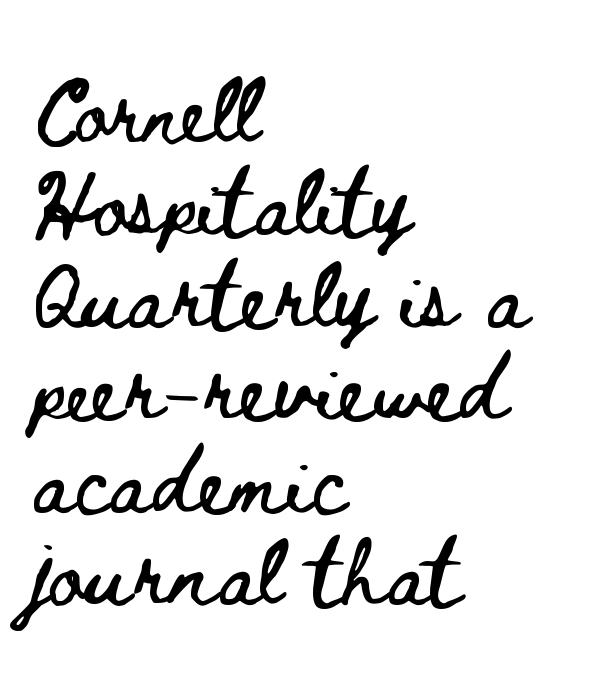
{"width": "wide", "stroke_contrast": "low", "x_height": "small", "monospaced": "no", "underline": "no", "align": "left", "line_spacing": "normal", "line_spacing_ratio": 1.4, "letter_spacing": "normal", "letter_spacing_em": 0.0, "glyph_px": 66}
